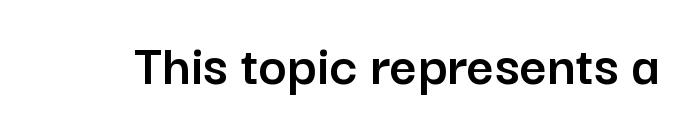
Q: Is the text italic (slanted)? A: No, it is upright.
Q: Is the typeface a serif or a sans-serif typeface? A: Sans-serif.
Q: Is the text underlined? A: No.
Q: Is the spacing between letters normal or unusually wide? A: Normal.
Q: Width (condensed, normal, or wide)? A: Normal.
Q: Stroke contrast? A: Low.
Q: x-height? A: Medium.
Q: Monospaced? A: No.
